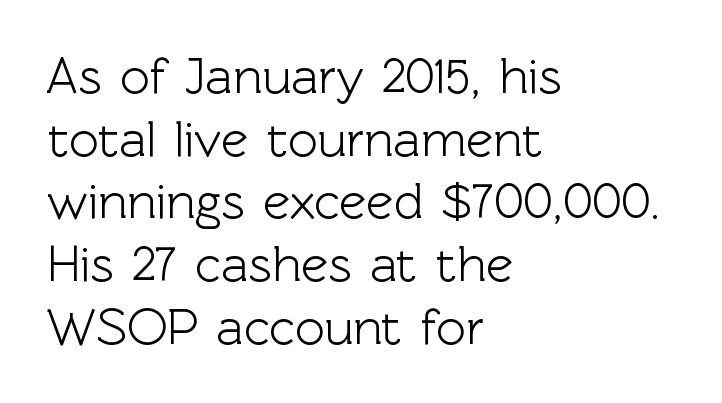
{"serif": "no", "italic": "no", "width": "normal", "x_height": "medium", "monospaced": "no", "underline": "no", "align": "left", "line_spacing_ratio": 1.23, "letter_spacing": "normal", "letter_spacing_em": 0.0, "glyph_px": 51}
